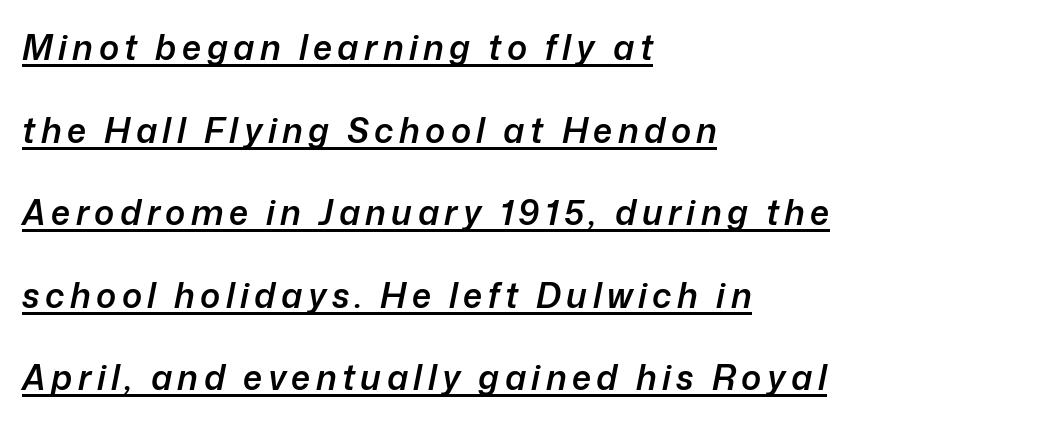
{"italic": "yes", "lean": "right", "slant_degrees": 12, "bold": "semi", "weight": "semibold", "width": "normal", "stroke_contrast": "low", "x_height": "medium", "monospaced": "no", "underline": "yes", "align": "left", "line_spacing": "loose", "line_spacing_ratio": 2.43, "glyph_px": 34}
